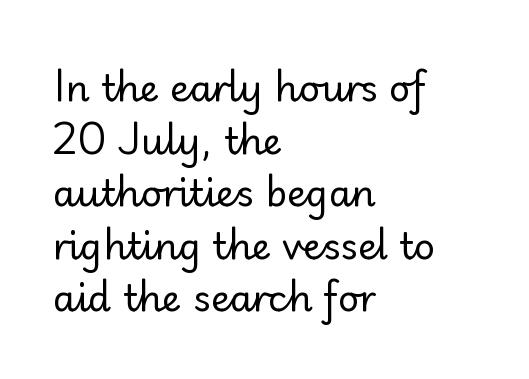
Is there any slant? The stems are plumb. No word sits above an underline. The glyphs in this specimen are sans serif. This sample uses plain, unmodified letter spacing. Spacing verdict: proportional, widths tailored to each character.
